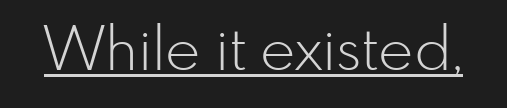
{"serif": "no", "italic": "no", "bold": "no", "weight": "light", "width": "normal", "stroke_contrast": "low", "x_height": "small", "monospaced": "no", "underline": "yes", "letter_spacing": "normal", "letter_spacing_em": 0.0, "glyph_px": 60}
